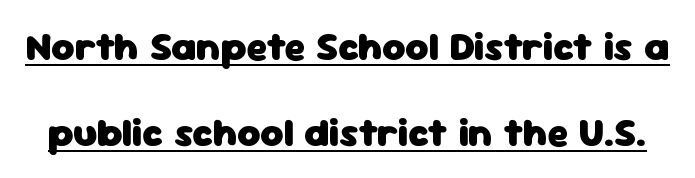
Q: Is the text bold? A: Yes.
Q: Is the text italic (slanted)? A: No, it is upright.
Q: Is the typeface a serif or a sans-serif typeface? A: Sans-serif.
Q: Is the text underlined? A: Yes.
Q: Is the spacing between letters normal or unusually wide? A: Normal.
Q: Is the spacing between lines tight, normal or loose? A: Loose.
Q: Width (condensed, normal, or wide)? A: Normal.
Q: Stroke contrast? A: Low.
Q: x-height? A: Medium.
Q: Monospaced? A: No.
